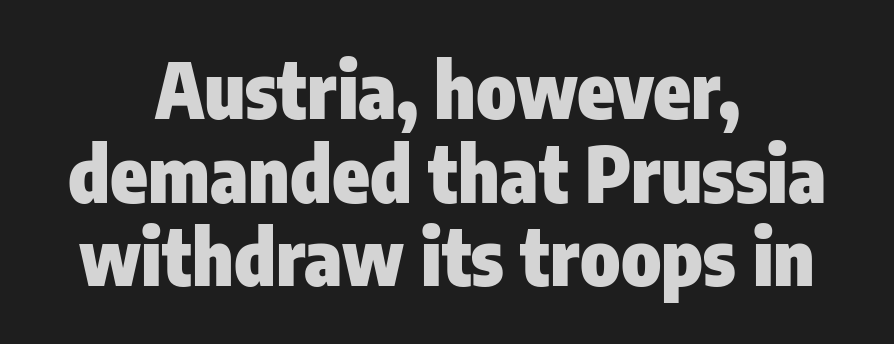
{"serif": "no", "italic": "no", "bold": "yes", "weight": "heavy", "width": "condensed", "stroke_contrast": "low", "x_height": "medium", "monospaced": "no", "underline": "no", "align": "center", "line_spacing": "tight", "line_spacing_ratio": 1.1, "letter_spacing": "normal", "letter_spacing_em": 0.0, "glyph_px": 76}
